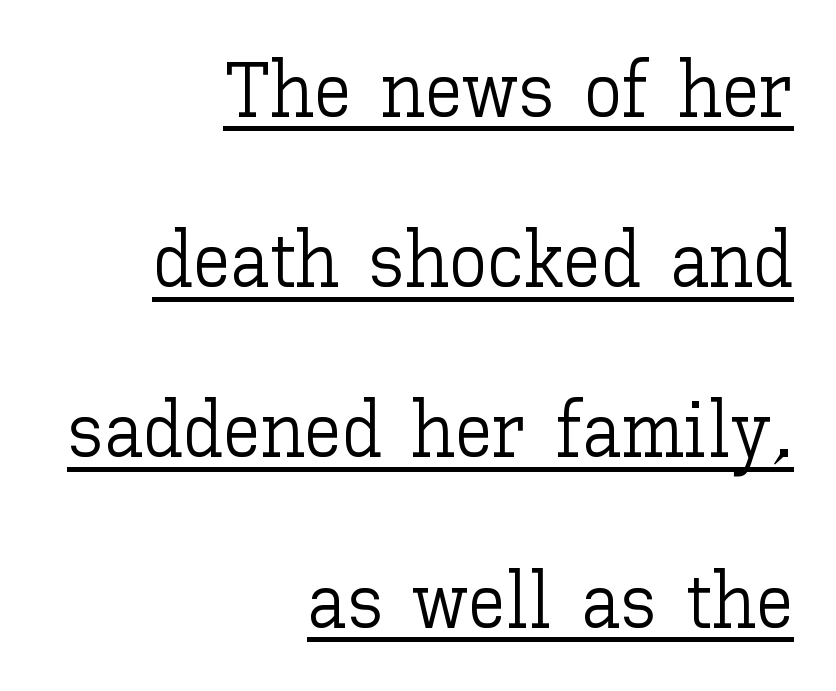
The image shows 77 px light type, upright; set right-aligned, loose line spacing (2.21x), normal letter spacing, underlined; low stroke contrast and a medium x-height.
